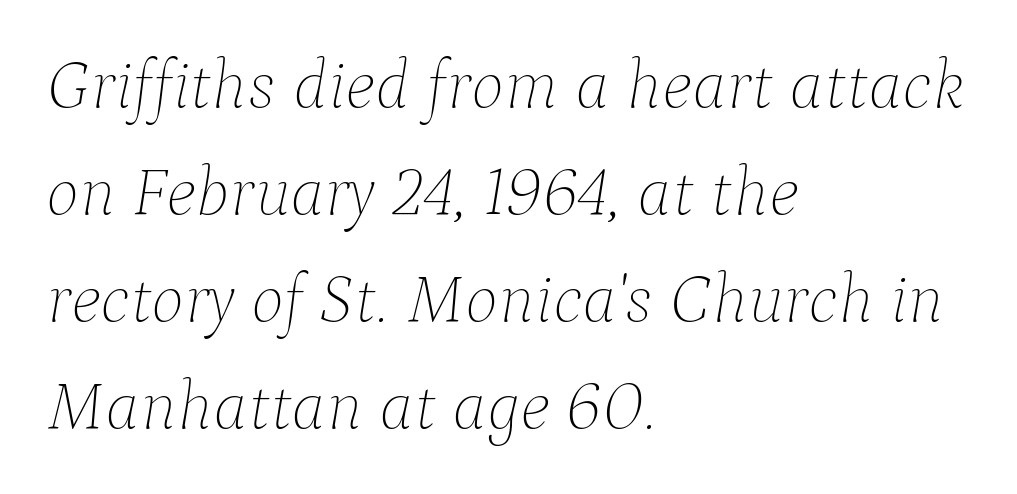
Q: Is the text bold? A: No.
Q: Is the text italic (slanted)? A: Yes, it leans right by about 9 degrees.
Q: Is the text underlined? A: No.
Q: How is the paragraph aligned? A: Left-aligned.
Q: Is the spacing between letters normal or unusually wide? A: Normal.
Q: Is the spacing between lines tight, normal or loose? A: Normal.
Q: Width (condensed, normal, or wide)? A: Normal.
Q: Stroke contrast? A: Low.
Q: x-height? A: Medium.
Q: Monospaced? A: No.
